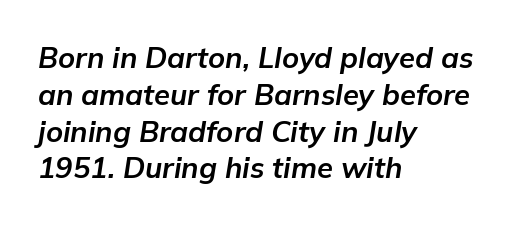
{"italic": "yes", "lean": "right", "slant_degrees": 9, "bold": "yes", "weight": "bold", "width": "normal", "stroke_contrast": "low", "x_height": "medium", "monospaced": "no", "underline": "no", "align": "left", "line_spacing": "normal", "line_spacing_ratio": 1.27, "letter_spacing": "normal", "letter_spacing_em": 0.0, "glyph_px": 29}
